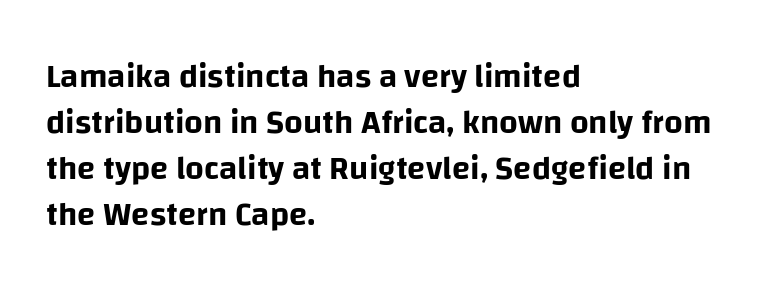
The image shows 33 px sans-serif type, upright; set left-aligned, normal line spacing (1.39x), normal letter spacing, not underlined; low stroke contrast and a large x-height.
